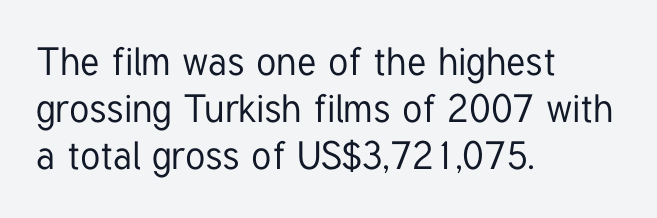
The image shows 39 px condensed sans-serif type, upright; set left-aligned, line spacing 1.2x, normal letter spacing, not underlined; low stroke contrast and a medium x-height.
